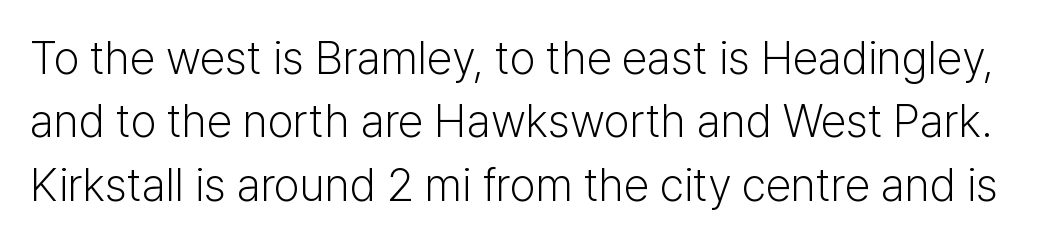
Q: Is the text bold? A: No.
Q: Is the text italic (slanted)? A: No, it is upright.
Q: Is the typeface a serif or a sans-serif typeface? A: Sans-serif.
Q: Is the text underlined? A: No.
Q: Is the spacing between letters normal or unusually wide? A: Normal.
Q: Is the spacing between lines tight, normal or loose? A: Normal.
Q: Width (condensed, normal, or wide)? A: Normal.
Q: Stroke contrast? A: Low.
Q: x-height? A: Medium.
Q: Monospaced? A: No.
